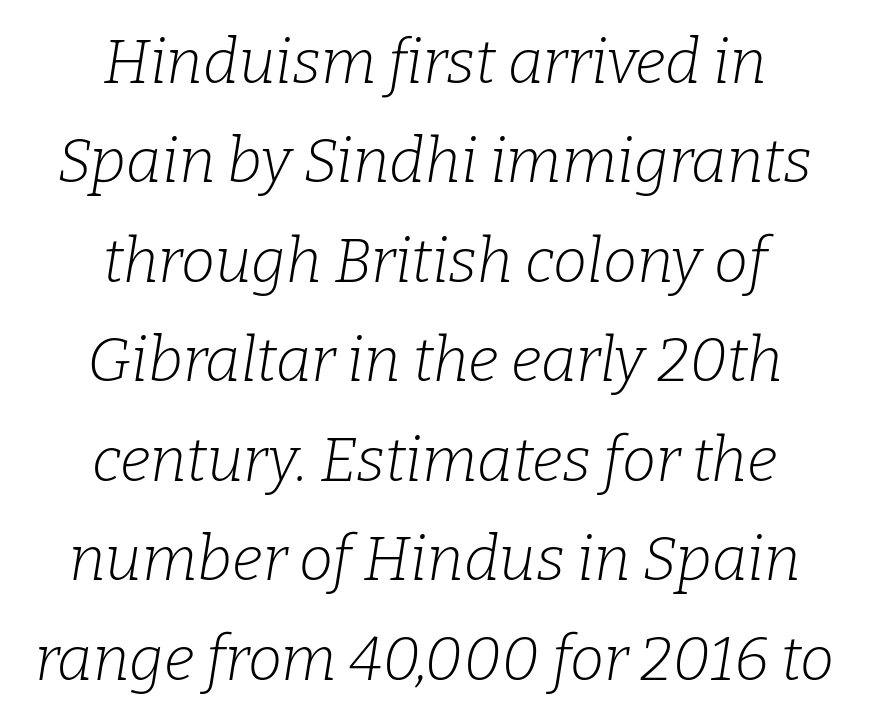
Characters follow at the spacing the type designer built in. Font category for this specimen: serif. No word sits above an underline. The strokes carry an ordinary text weight at most.
